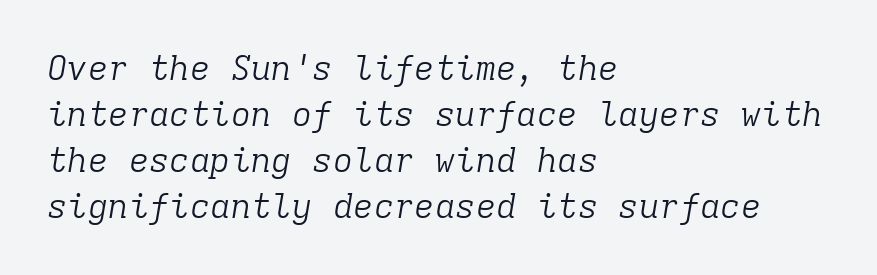
Q: Is the text bold? A: No.
Q: Is the text italic (slanted)? A: Yes, it leans right by about 9 degrees.
Q: Is the typeface a serif or a sans-serif typeface? A: Serif.
Q: Is the text underlined? A: No.
Q: How is the paragraph aligned? A: Left-aligned.
Q: Is the spacing between letters normal or unusually wide? A: Normal.
Q: Is the spacing between lines tight, normal or loose? A: Normal.
Q: Width (condensed, normal, or wide)? A: Normal.
Q: Stroke contrast? A: Low.
Q: x-height? A: Medium.
Q: Monospaced? A: Yes.
